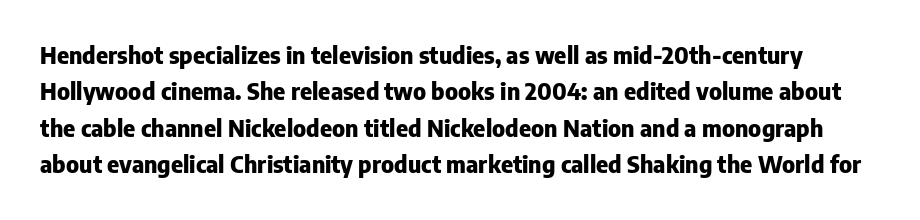
The font's upright variant was chosen for this text. If you measured baseline to baseline, you'd find a middling distance. Nothing unusual about the tracking: characters are spaced as the font intends. In terms of weight, the rendering is a true, heavy bold.
